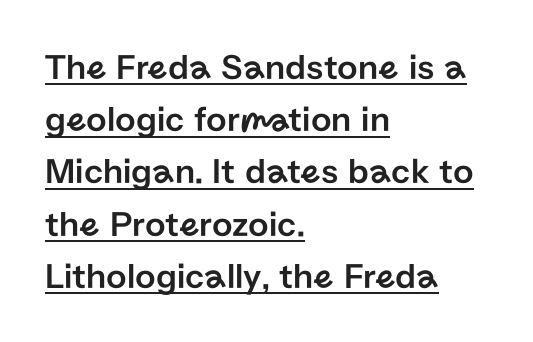
Q: Is the text italic (slanted)? A: No, it is upright.
Q: Is the typeface a serif or a sans-serif typeface? A: Sans-serif.
Q: Is the text underlined? A: Yes.
Q: How is the paragraph aligned? A: Left-aligned.
Q: Is the spacing between letters normal or unusually wide? A: Normal.
Q: Is the spacing between lines tight, normal or loose? A: Normal.
Q: Width (condensed, normal, or wide)? A: Normal.
Q: Stroke contrast? A: Low.
Q: x-height? A: Medium.
Q: Monospaced? A: No.
